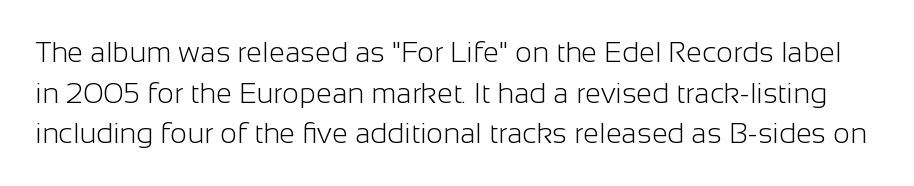
Q: Is the text bold? A: No.
Q: Is the text italic (slanted)? A: No, it is upright.
Q: Is the typeface a serif or a sans-serif typeface? A: Sans-serif.
Q: Is the text underlined? A: No.
Q: Is the spacing between letters normal or unusually wide? A: Normal.
Q: Is the spacing between lines tight, normal or loose? A: Normal.
Q: Width (condensed, normal, or wide)? A: Normal.
Q: Stroke contrast? A: Low.
Q: x-height? A: Medium.
Q: Monospaced? A: No.
